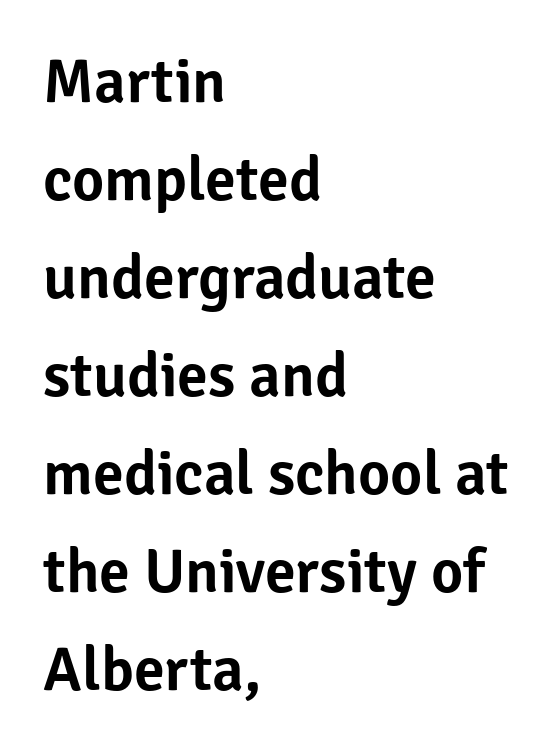
Horizontal alignment here is leftward, the default for most running prose. Is this a sans? Yes — the strokes have no serifs. The specimen reads as upright at a glance. Rows of type keep a routine distance in the vertical direction. The foot of each line stays bare and open.
